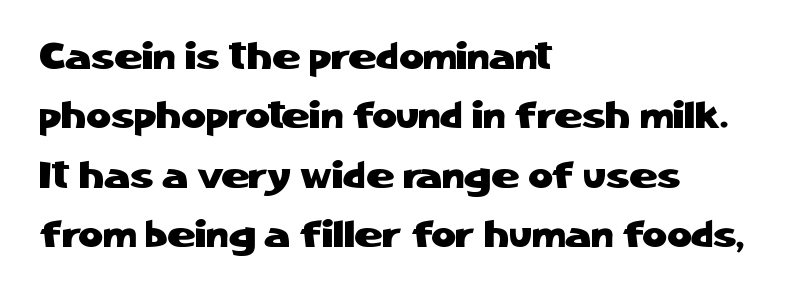
Q: Is the text italic (slanted)? A: No, it is upright.
Q: Is the typeface a serif or a sans-serif typeface? A: Sans-serif.
Q: Is the text underlined? A: No.
Q: How is the paragraph aligned? A: Left-aligned.
Q: Is the spacing between letters normal or unusually wide? A: Normal.
Q: Is the spacing between lines tight, normal or loose? A: Normal.
Q: Width (condensed, normal, or wide)? A: Normal.
Q: Stroke contrast? A: Low.
Q: x-height? A: Medium.
Q: Monospaced? A: No.
